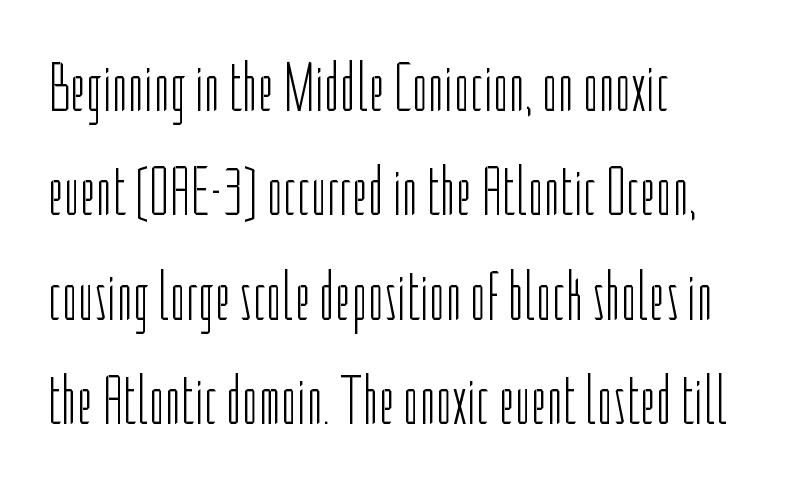
Do the letters lean? They stand straight. These lines stack with their left ends in a neat column. Check where the strokes stop: nothing finishes them off — pure sans. Weight class: somewhere from thin through regular. Reading down the column, the eye jumps a familiar distance to each next line.
